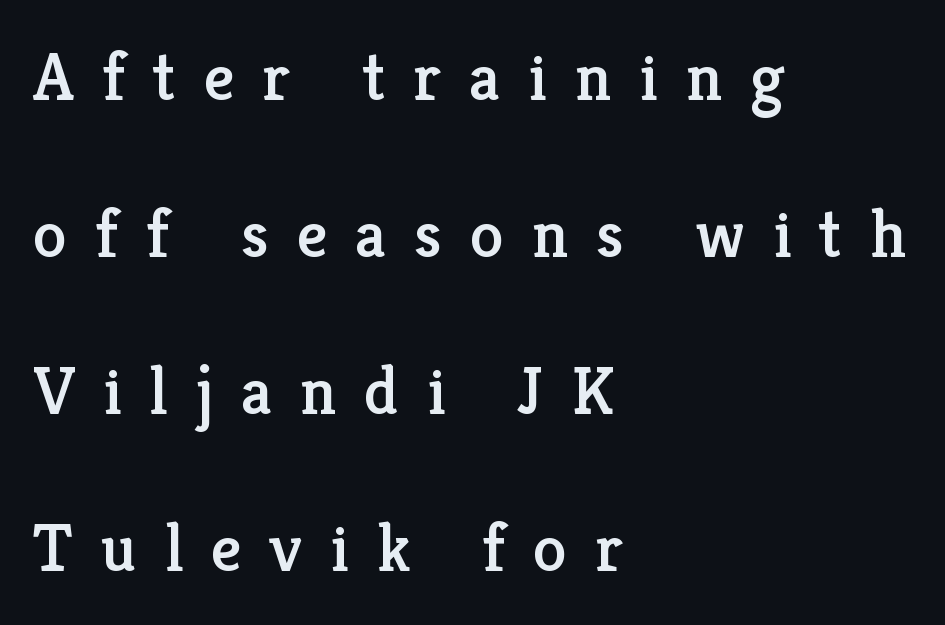
Observe the serifs anchoring each vertical stroke in this sample. Spacing between characters has been opened up far beyond the box default. One glance says open: line gaps are wider than usual. Typeset ragged right — the left edge is the straight one. You could not count columns in this text — the font is proportionally spaced.
